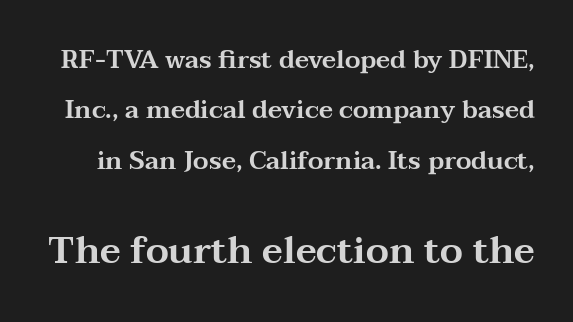
{"serif": "yes", "italic": "no", "width": "wide", "stroke_contrast": "medium", "x_height": "medium", "monospaced": "no", "underline": "no", "line_spacing": "loose", "line_spacing_ratio": 2.02, "letter_spacing": "normal", "letter_spacing_em": 0.0, "larger_block": "second", "size_ratio": 1.48, "glyph_px": 37}
